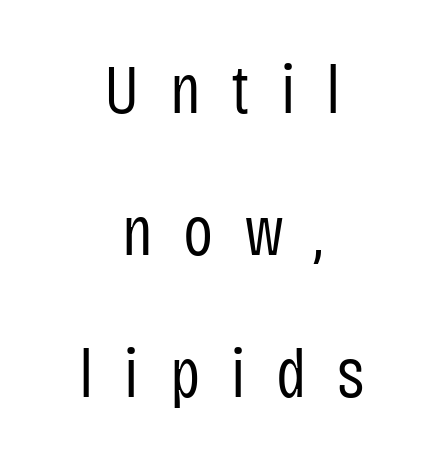
Q: Is the text bold? A: No.
Q: Is the text italic (slanted)? A: No, it is upright.
Q: Is the typeface a serif or a sans-serif typeface? A: Sans-serif.
Q: Is the text underlined? A: No.
Q: How is the paragraph aligned? A: Centered.
Q: Is the spacing between letters normal or unusually wide? A: Unusually wide.
Q: Is the spacing between lines tight, normal or loose? A: Loose.
Q: Width (condensed, normal, or wide)? A: Condensed.
Q: Stroke contrast? A: Low.
Q: x-height? A: Large.
Q: Monospaced? A: No.
